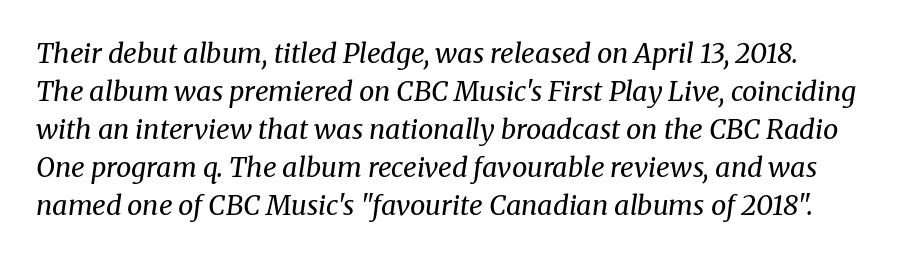
The image shows 27 px text type, italic (leaning right); set normal line spacing (1.41x), normal letter spacing, not underlined.
